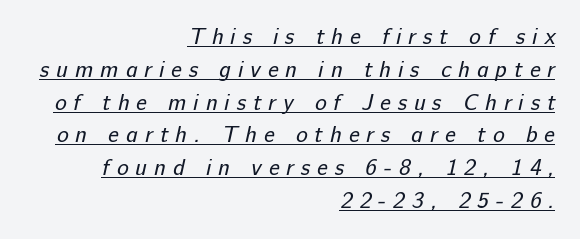
{"bold": "no", "underline": "yes", "align": "right", "line_spacing": "normal", "line_spacing_ratio": 1.49, "letter_spacing": "wide", "letter_spacing_em": 0.32, "glyph_px": 22}
